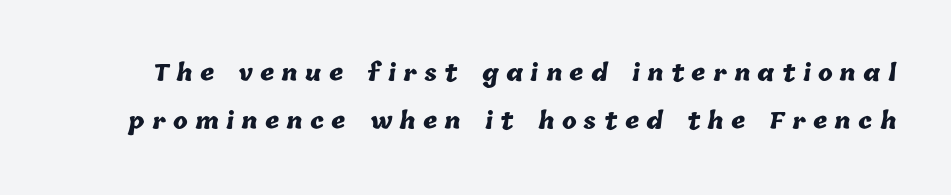
The passage shown is not underscored anywhere. Spacing between characters has been opened up far beyond the box default. In terms of weight, the rendering is a true, heavy bold. Does the leading feel generous? Absolutely, it's lavish.
